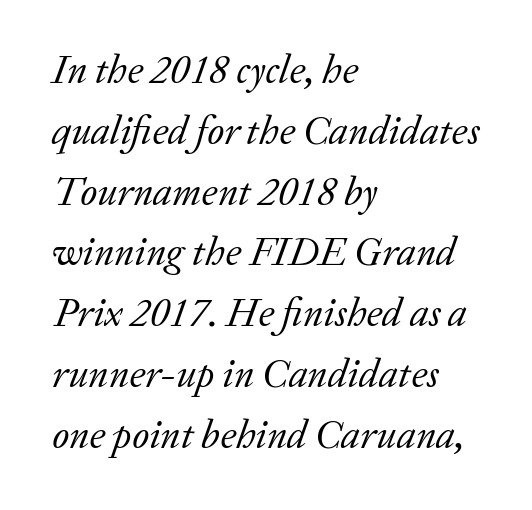
Underlining? Definitely not there. Small tapered or slab feet sit at the stroke ends, so this counts as serif. This sample uses plain, unmodified letter spacing. The glyphs look as if they've been sheared to an angle.
